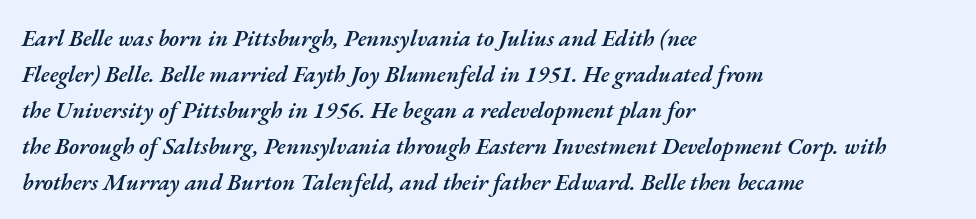
The face used here is a semibold: visibly heavier than regular, lighter than bold. In terms of leading, this rendering sits right in the middle. The paragraph shown leans on its left margin. Glyph-to-glyph distance matches everyday printed text. Slanted lettering throughout. Plain, unruled lines of type.
